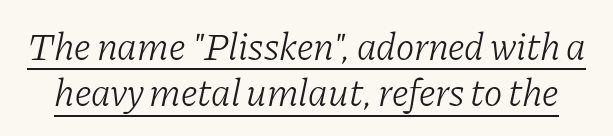
{"serif": "yes", "italic": "yes", "lean": "right", "slant_degrees": 11, "bold": "no", "weight": "light", "width": "normal", "stroke_contrast": "low", "x_height": "medium", "monospaced": "no", "underline": "yes", "line_spacing_ratio": 1.18, "letter_spacing": "normal", "letter_spacing_em": 0.0, "glyph_px": 39}
